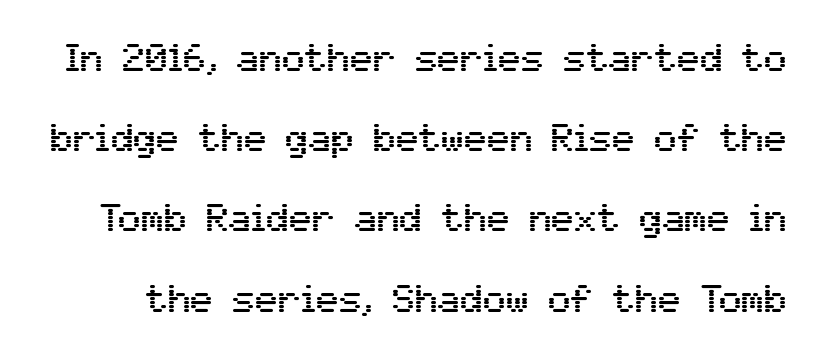
The image shows 38 px sans-serif type, upright; set loose line spacing (2.11x), normal letter spacing, not underlined; medium stroke contrast and a medium x-height.
